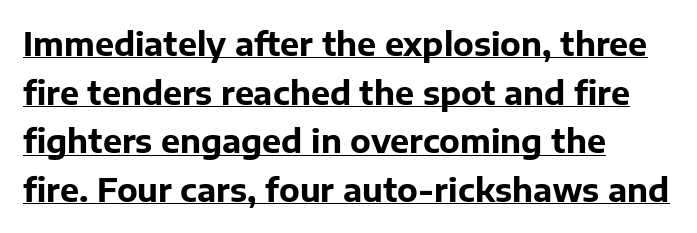
Q: Is the text bold? A: Yes.
Q: Is the text italic (slanted)? A: No, it is upright.
Q: Is the typeface a serif or a sans-serif typeface? A: Sans-serif.
Q: Is the text underlined? A: Yes.
Q: How is the paragraph aligned? A: Left-aligned.
Q: Is the spacing between letters normal or unusually wide? A: Normal.
Q: Is the spacing between lines tight, normal or loose? A: Normal.
Q: Width (condensed, normal, or wide)? A: Normal.
Q: Stroke contrast? A: Low.
Q: x-height? A: Medium.
Q: Monospaced? A: No.
